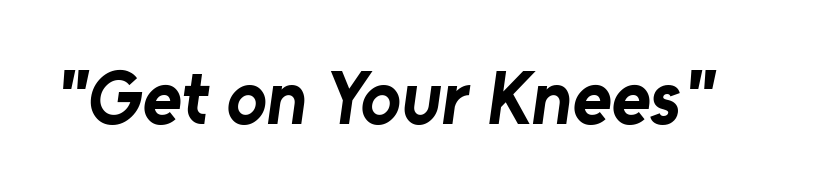
These lines carry a lot of weight — the face is fully bold. This is sans-serif lettering, the kind often seen on screens and signage. Spacing verdict: proportional, widths tailored to each character. Beneath every word, the page is bare. The line texture is even and compact thanks to regular tracking.
